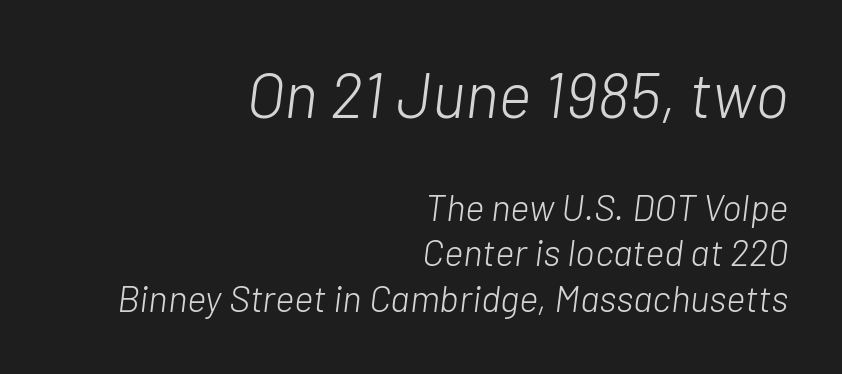
{"italic": "yes", "lean": "right", "slant_degrees": 7, "bold": "no", "weight": "light", "width": "normal", "stroke_contrast": "low", "x_height": "medium", "monospaced": "no", "underline": "no", "align": "right", "line_spacing_ratio": 1.23, "letter_spacing": "normal", "letter_spacing_em": 0.0, "larger_block": "first", "size_ratio": 1.73, "glyph_px": 64}
